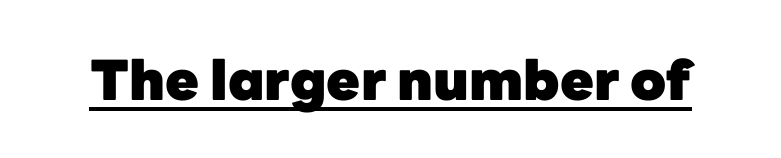
Q: Is the text bold? A: Yes.
Q: Is the text italic (slanted)? A: No, it is upright.
Q: Is the typeface a serif or a sans-serif typeface? A: Sans-serif.
Q: Is the text underlined? A: Yes.
Q: Is the spacing between letters normal or unusually wide? A: Normal.
Q: Width (condensed, normal, or wide)? A: Normal.
Q: Stroke contrast? A: Low.
Q: x-height? A: Medium.
Q: Monospaced? A: No.
